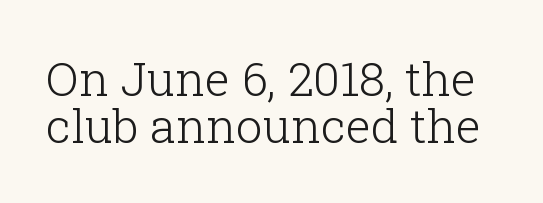
Q: Is the text bold? A: No.
Q: Is the text italic (slanted)? A: No, it is upright.
Q: Is the typeface a serif or a sans-serif typeface? A: Serif.
Q: Is the text underlined? A: No.
Q: Is the spacing between letters normal or unusually wide? A: Normal.
Q: Is the spacing between lines tight, normal or loose? A: Tight.
Q: Width (condensed, normal, or wide)? A: Normal.
Q: Stroke contrast? A: Low.
Q: x-height? A: Medium.
Q: Monospaced? A: No.
